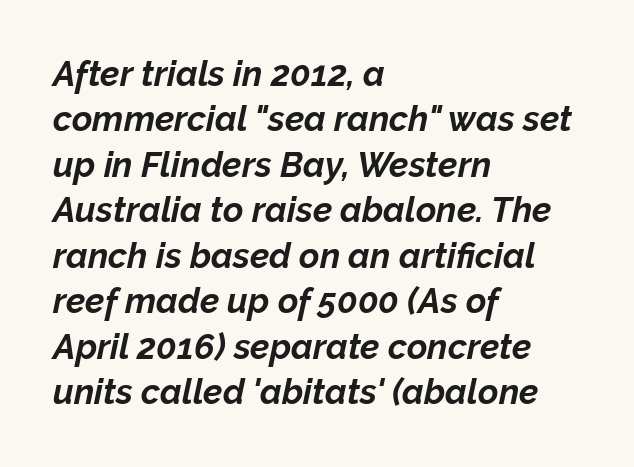
Is the type slanted? Yes — the strokes lean at a clear angle. The paragraph has a hard left edge and a soft right edge. Strokes here are thick enough to call this a true bold. Descender tails drop into unmarked territory.
